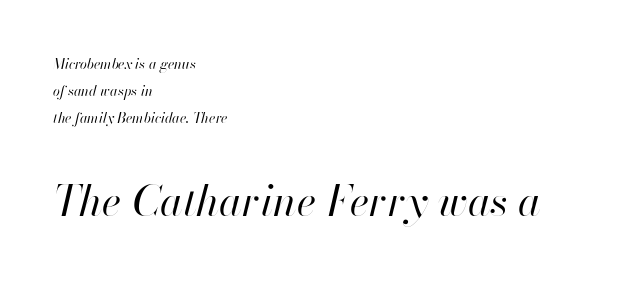
Q: Is the text bold? A: No.
Q: Is the text italic (slanted)? A: Yes, it leans right by about 13 degrees.
Q: Is the text underlined? A: No.
Q: How is the paragraph aligned? A: Left-aligned.
Q: Is the spacing between letters normal or unusually wide? A: Normal.
Q: Is the spacing between lines tight, normal or loose? A: Loose.
Q: Which block of text is set in a larger size, the first (top) or the second (bottom)? A: The second (bottom) one.
Q: Width (condensed, normal, or wide)? A: Normal.
Q: Stroke contrast? A: High.
Q: x-height? A: Small.
Q: Monospaced? A: No.
